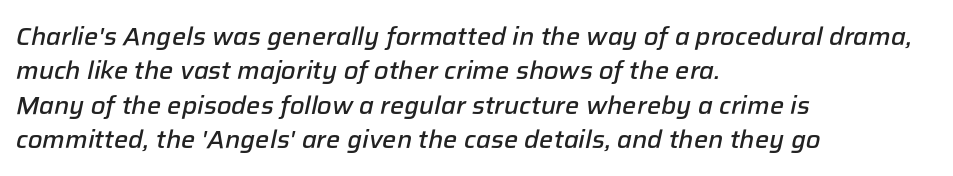
{"italic": "yes", "lean": "right", "slant_degrees": 12, "bold": "semi", "underline": "no", "align": "left", "line_spacing": "normal", "line_spacing_ratio": 1.38, "letter_spacing": "normal", "letter_spacing_em": 0.0, "glyph_px": 25}
